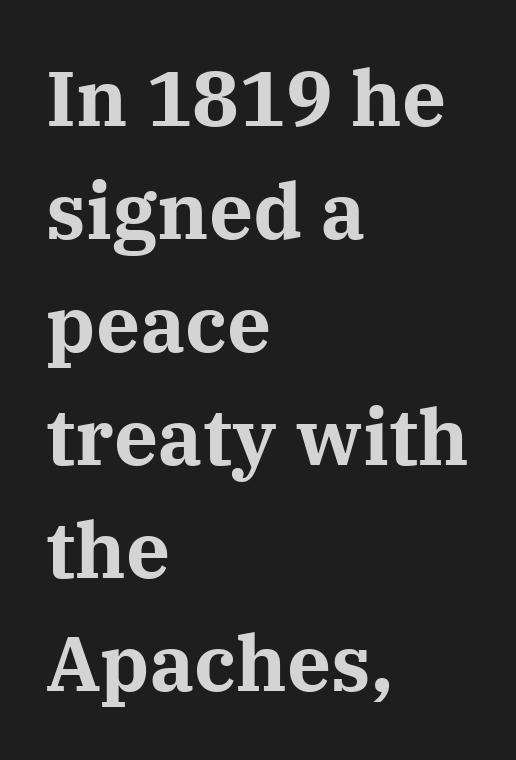
The image shows 78 px bold serif type, upright; set left-aligned, normal line spacing (1.45x), normal letter spacing, not underlined; medium stroke contrast and a medium x-height.
